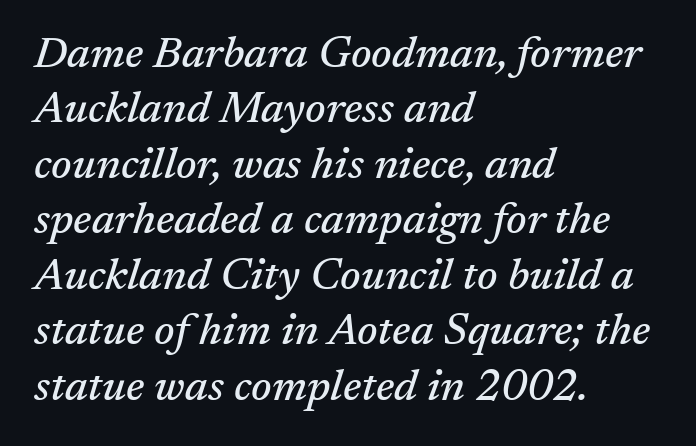
{"serif": "yes", "italic": "yes", "lean": "right", "slant_degrees": 17, "width": "normal", "stroke_contrast": "medium", "x_height": "medium", "monospaced": "no", "underline": "no", "align": "left", "line_spacing": "normal", "line_spacing_ratio": 1.26, "letter_spacing": "normal", "letter_spacing_em": 0.0, "glyph_px": 44}
